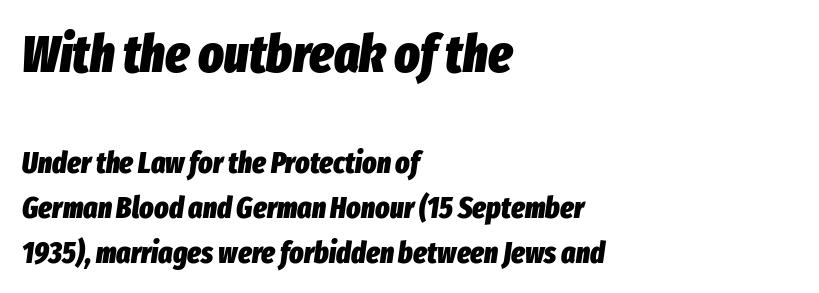
Q: Is the text bold? A: Yes.
Q: Is the text italic (slanted)? A: Yes, it leans right by about 8 degrees.
Q: Is the text underlined? A: No.
Q: How is the paragraph aligned? A: Left-aligned.
Q: Is the spacing between letters normal or unusually wide? A: Normal.
Q: Is the spacing between lines tight, normal or loose? A: Normal.
Q: Which block of text is set in a larger size, the first (top) or the second (bottom)? A: The first (top) one.
Q: Width (condensed, normal, or wide)? A: Condensed.
Q: Stroke contrast? A: Low.
Q: x-height? A: Medium.
Q: Monospaced? A: No.
